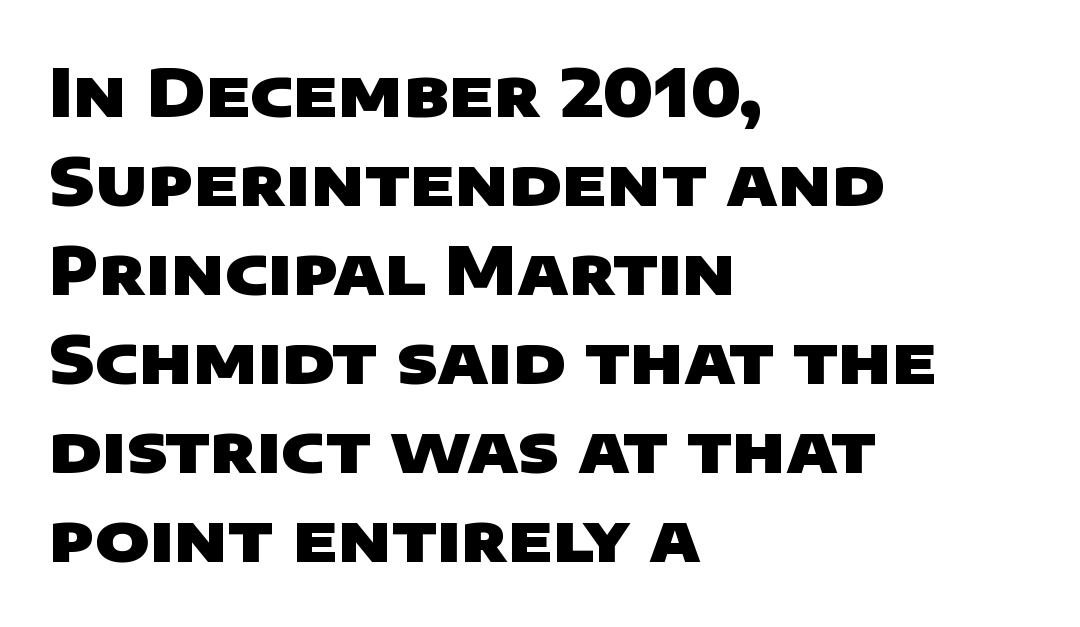
The image shows 66 px heavy, wide sans-serif type; set left-aligned, normal line spacing (1.35x), normal letter spacing, not underlined; low stroke contrast and a large x-height.
